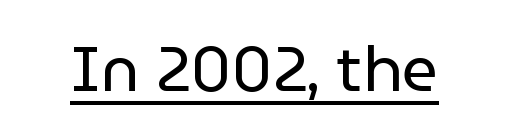
Rendered with straight, roman letterforms. Spacing verdict: proportional, widths tailored to each character. Words appear dense and cohesive because spacing is normal. Check the space under the baseline: a stroke is drawn there.
